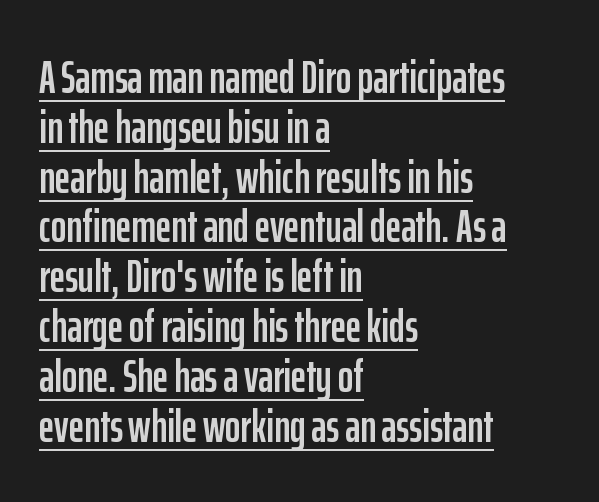
Compared with typical body copy, the letter spacing here is the same. Tightly led — the rows are bunched. You can tell it's not italic because the verticals are truly vertical. The passage is arranged the way most books set body copy — flush left. Font category for this specimen: sans-serif.
